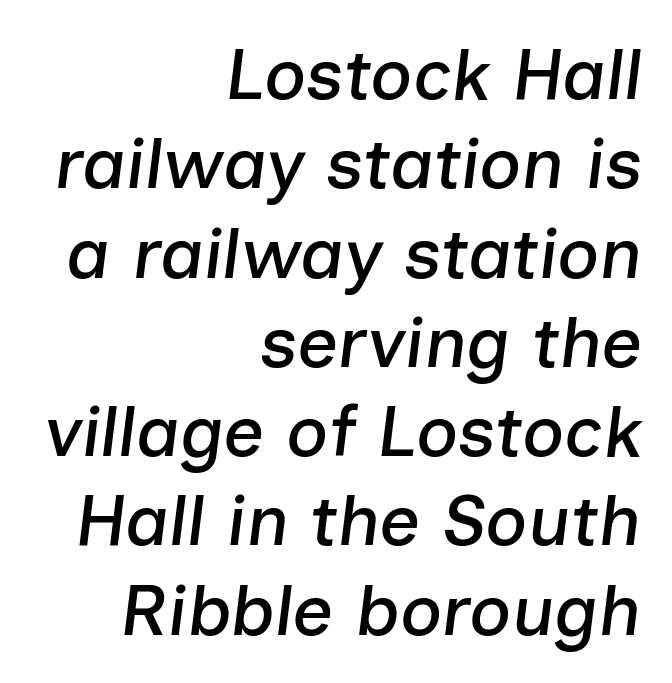
Q: Is the text italic (slanted)? A: Yes, it leans right by about 7 degrees.
Q: Is the text underlined? A: No.
Q: How is the paragraph aligned? A: Right-aligned.
Q: Is the spacing between letters normal or unusually wide? A: Normal.
Q: Width (condensed, normal, or wide)? A: Normal.
Q: Stroke contrast? A: Low.
Q: x-height? A: Medium.
Q: Monospaced? A: No.
